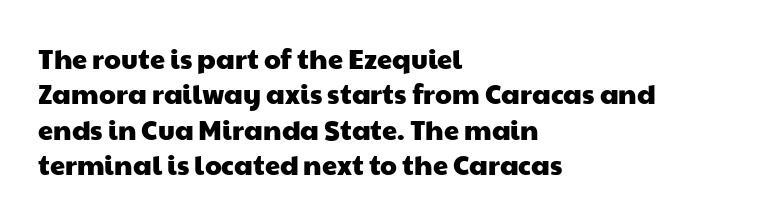
Leftover space on each line is placed entirely after the last word. Short note: letters normally spaced. The zone under the glyphs is completely vacant. What's the leading like? Ordinary, nothing unusual.
